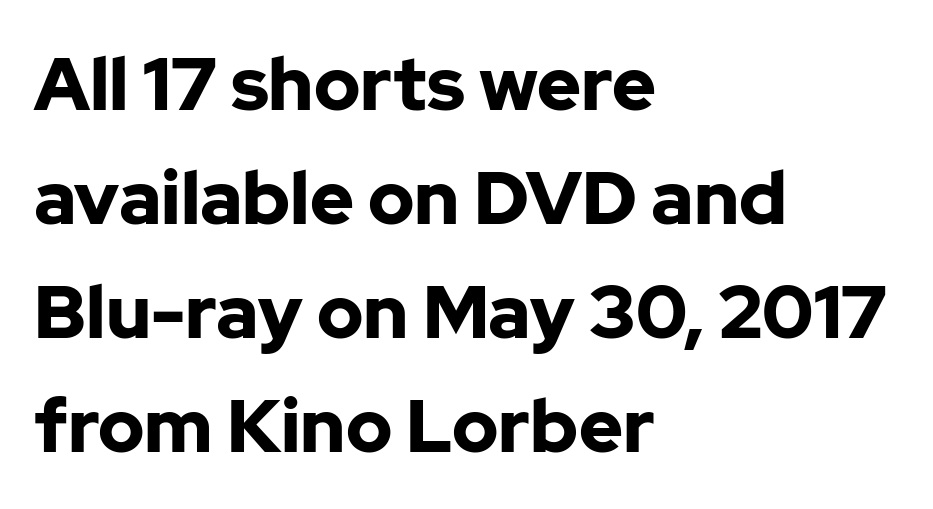
{"serif": "no", "italic": "no", "bold": "yes", "weight": "bold", "width": "normal", "stroke_contrast": "low", "x_height": "medium", "monospaced": "no", "underline": "no", "align": "left", "line_spacing": "normal", "line_spacing_ratio": 1.54, "letter_spacing": "normal", "letter_spacing_em": 0.0, "glyph_px": 74}
